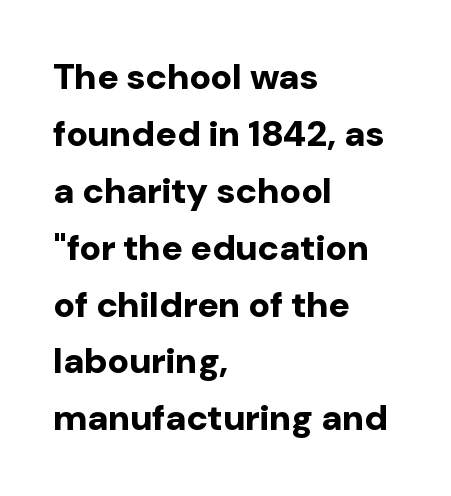
The image shows 36 px bold sans-serif type, upright; set left-aligned, normal line spacing (1.58x), normal letter spacing, not underlined; low stroke contrast and a medium x-height.
